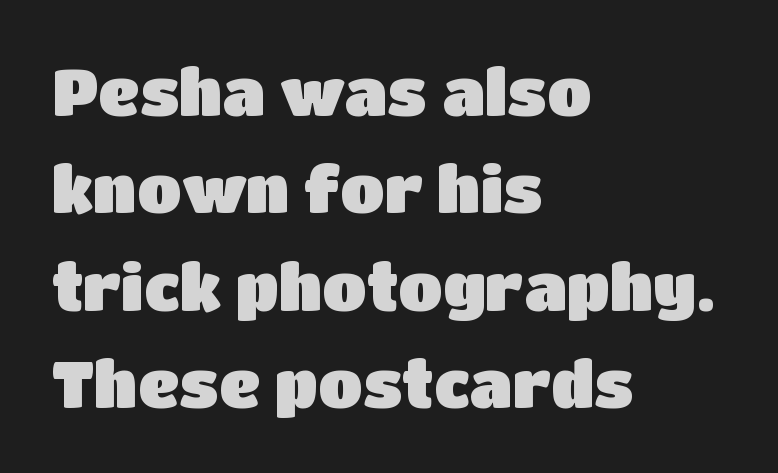
{"serif": "no", "italic": "no", "width": "normal", "stroke_contrast": "low", "x_height": "large", "monospaced": "no", "underline": "no", "align": "left", "line_spacing": "normal", "line_spacing_ratio": 1.5, "letter_spacing": "normal", "letter_spacing_em": 0.0, "glyph_px": 65}
